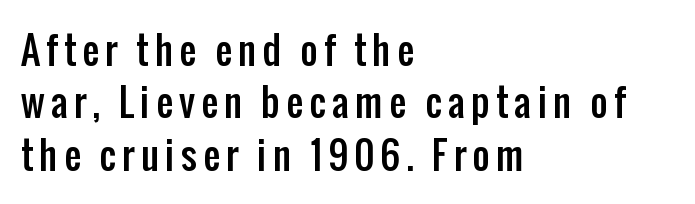
The image shows 38 px condensed sans-serif type, upright; set left-aligned, normal line spacing (1.38x), not underlined; low stroke contrast and a medium x-height.
